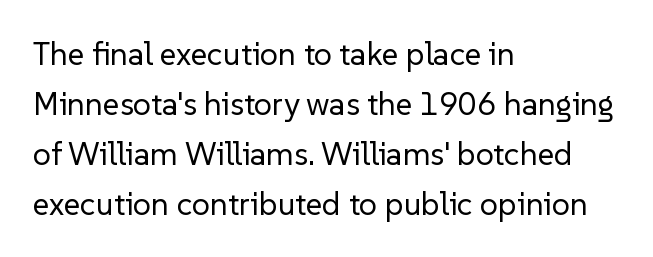
{"serif": "no", "italic": "no", "bold": "no", "weight": "regular", "width": "normal", "stroke_contrast": "low", "x_height": "medium", "monospaced": "no", "underline": "no", "align": "left", "line_spacing": "normal", "line_spacing_ratio": 1.56, "letter_spacing": "normal", "letter_spacing_em": 0.0, "glyph_px": 32}
